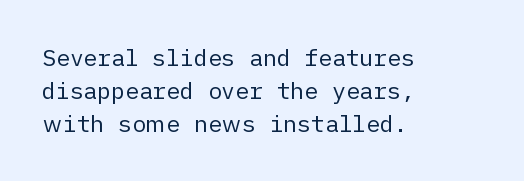
{"italic": "no", "bold": "no", "underline": "no", "align": "left", "line_spacing": "normal", "line_spacing_ratio": 1.43, "letter_spacing": "normal", "letter_spacing_em": 0.0, "glyph_px": 23}
